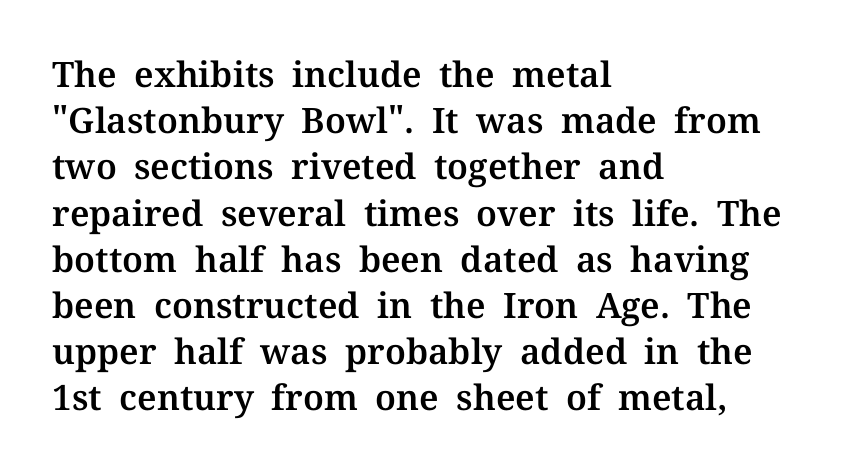
Regular leading. A typesetter would label this face a serif. Character widths vary here, with narrow letters taking less room than wide ones. Look at the tracking — it's just the regular setting, nothing added. Leftover space on each line is placed entirely after the last word.
